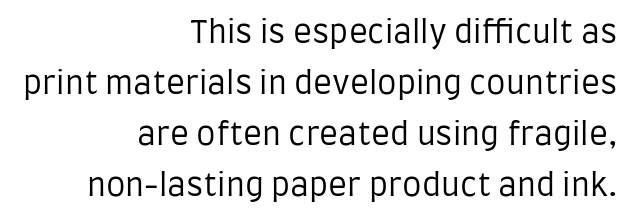
The image shows 31 px regular-weight, condensed sans-serif type, upright; set right-aligned, normal line spacing (1.64x), normal letter spacing, not underlined; low stroke contrast and a large x-height.
